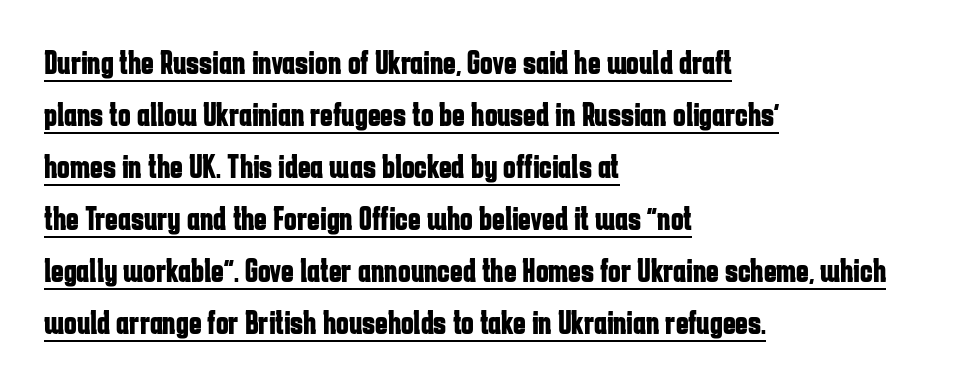
The image shows 34 px bold, condensed sans-serif type, upright; set left-aligned, normal line spacing (1.53x), normal letter spacing, underlined; low stroke contrast and a medium x-height.
